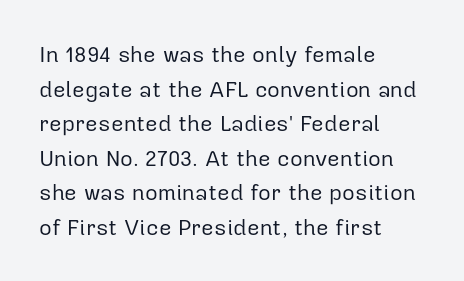
{"italic": "no", "bold": "no", "underline": "no", "align": "left", "line_spacing": "normal", "line_spacing_ratio": 1.57, "letter_spacing": "normal", "letter_spacing_em": 0.0, "glyph_px": 22}
